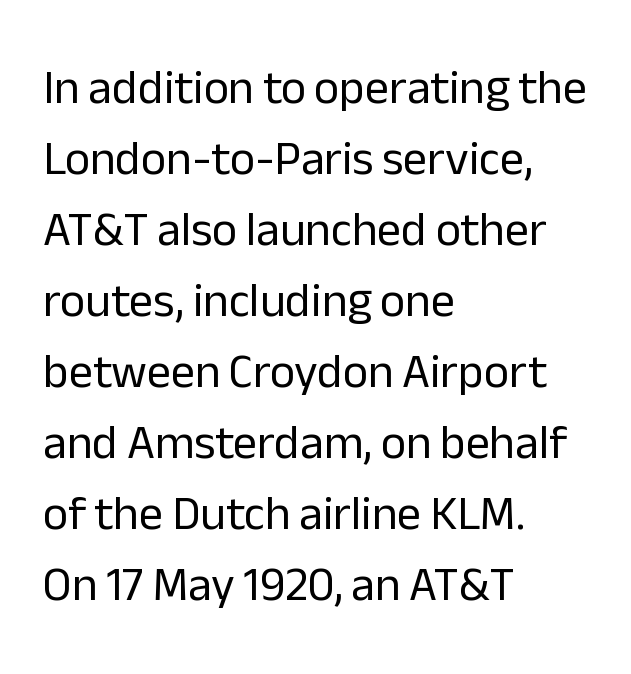
The image shows 48 px regular-weight sans-serif type, upright; set left-aligned, normal line spacing (1.48x), normal letter spacing, not underlined; low stroke contrast and a medium x-height.
